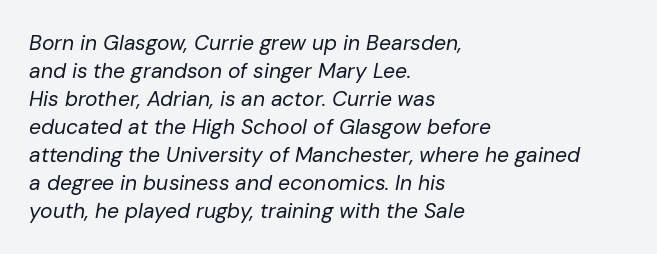
Stems here are at most as thick as an everyday book face. Does the copy run flush right? No — it runs flush left. Vertically, the passage feels balanced, rows spaced as you'd expect. Words appear dense and cohesive because spacing is normal. Characters are canted at an angle relative to the baseline's perpendicular.
